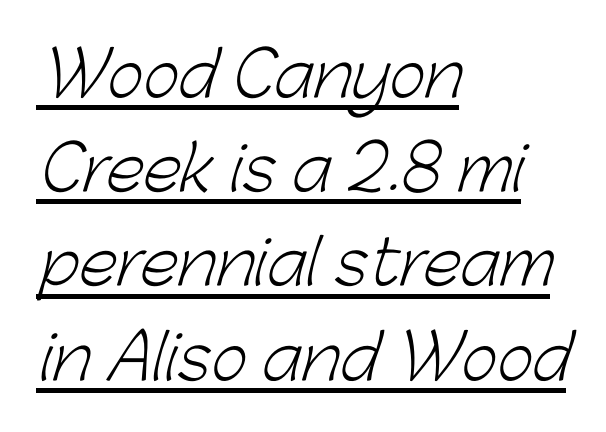
Do the characters align in a grid? No, the font is proportional. Does extra space separate the letters? No, they use regular spacing. The weight would be labelled regular, book, light, or lighter still. Caption: multi-line text, flush left, ragged right. Vertically, the passage feels balanced, rows spaced as you'd expect. Notice how a bar underscores the lettering throughout.
